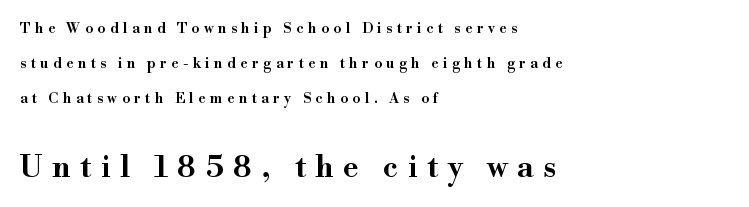
Q: Is the text italic (slanted)? A: No, it is upright.
Q: Is the typeface a serif or a sans-serif typeface? A: Serif.
Q: Is the text underlined? A: No.
Q: How is the paragraph aligned? A: Left-aligned.
Q: Is the spacing between letters normal or unusually wide? A: Unusually wide.
Q: Is the spacing between lines tight, normal or loose? A: Loose.
Q: Which block of text is set in a larger size, the first (top) or the second (bottom)? A: The second (bottom) one.
Q: Width (condensed, normal, or wide)? A: Wide.
Q: Stroke contrast? A: High.
Q: x-height? A: Small.
Q: Monospaced? A: No.
